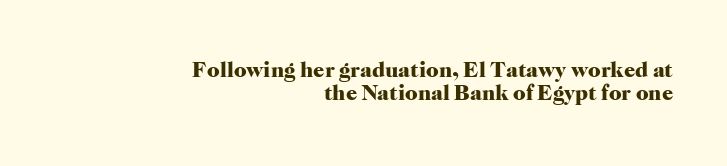
Q: Is the text bold? A: Yes.
Q: Is the text italic (slanted)? A: No, it is upright.
Q: Is the text underlined? A: No.
Q: How is the paragraph aligned? A: Right-aligned.
Q: Is the spacing between letters normal or unusually wide? A: Normal.
Q: Is the spacing between lines tight, normal or loose? A: Tight.
